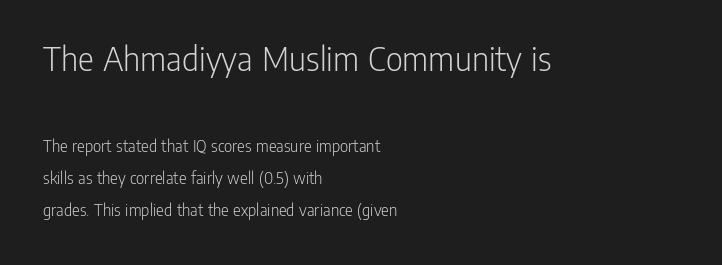
Looks like regular typesetting: each glyph gets only the width it needs. Serif or sans? Sans — the stroke terminals are bare. How are the letters spaced? Ordinarily, with no added tracking. In this sample the first text group is rendered at the bigger scale. If you drew a line through each stem, it would be perfectly vertical. Compared with a typical body face, this is equally light or lighter still.
